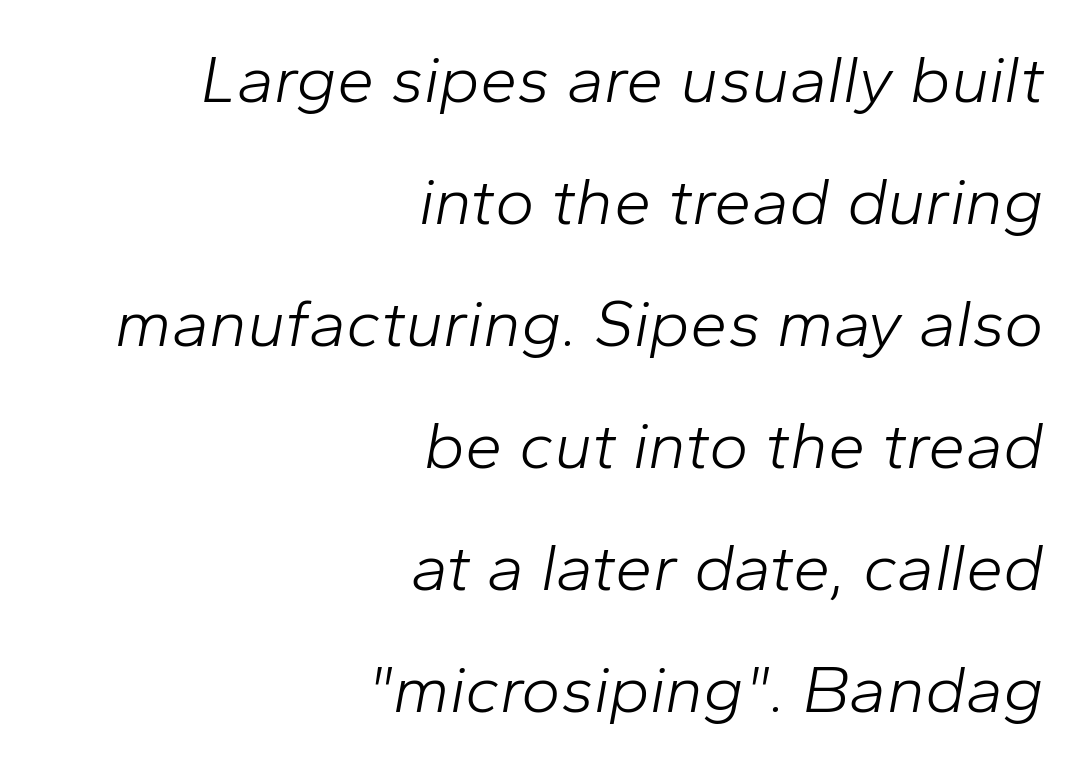
Here the designer chose a conventional face with non-uniform glyph widths. Honestly, the letter spacing is just normal — you wouldn't notice it. The lines are quadded right. Heft: none added — not bold.
